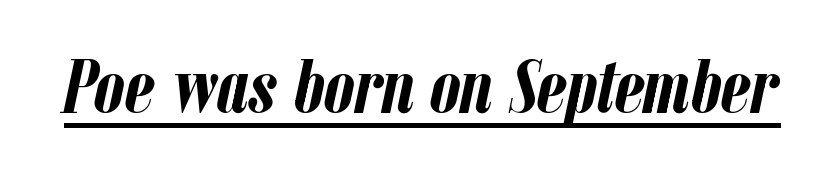
Yep, that's italic — everything's leaning. Caption: lettering with a line underneath. This sample has the flowing, uneven cadence of proportional lettering. Bold? Absolutely — the strokes are thick and heavy. Caption: standard tracking, unaltered.
